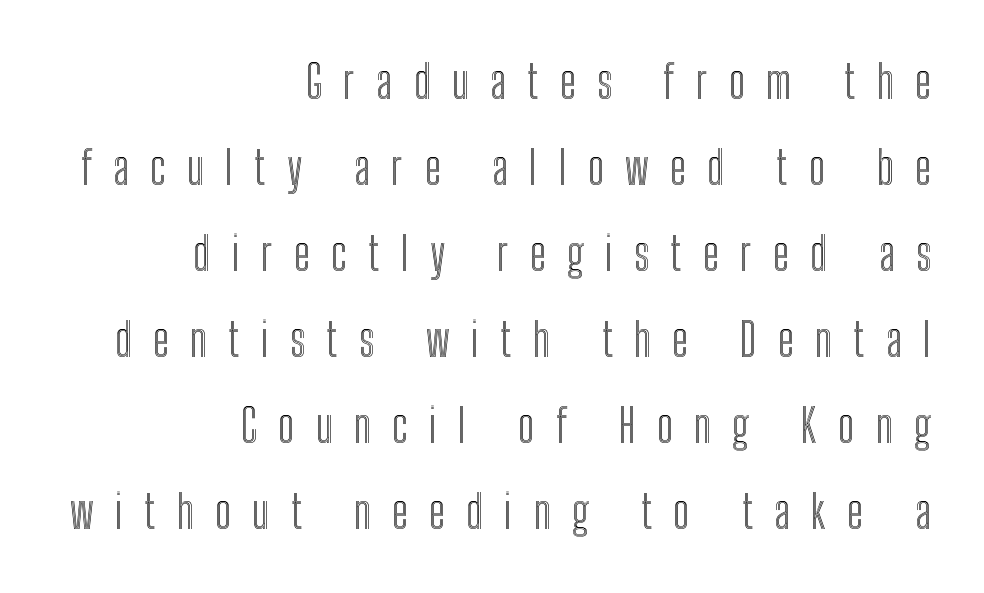
{"italic": "no", "width": "condensed", "x_height": "medium", "monospaced": "no", "underline": "no", "align": "right", "line_spacing_ratio": 1.87, "letter_spacing": "wide", "letter_spacing_em": 0.46, "glyph_px": 46}
